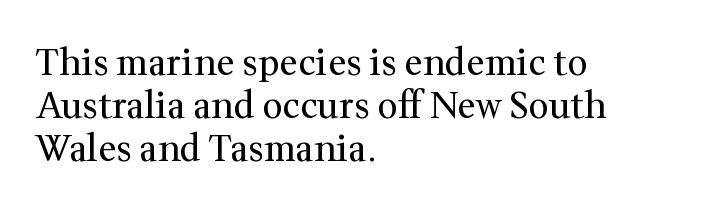
The image shows 36 px regular-weight serif type, upright; set left-aligned, line spacing 1.2x, normal letter spacing, not underlined; medium stroke contrast and a medium x-height.
